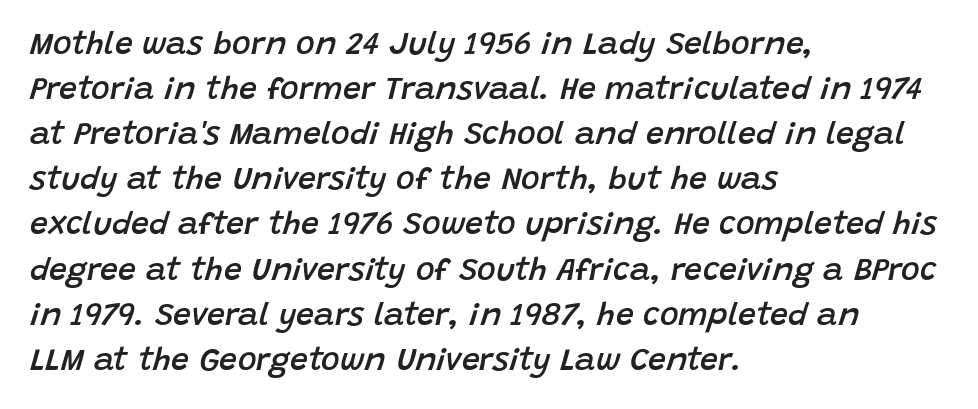
Q: Is the text bold? A: Semi-bold.
Q: Is the text italic (slanted)? A: Yes, it leans right by about 15 degrees.
Q: Is the text underlined? A: No.
Q: How is the paragraph aligned? A: Left-aligned.
Q: Is the spacing between letters normal or unusually wide? A: Normal.
Q: Is the spacing between lines tight, normal or loose? A: Normal.
Q: Width (condensed, normal, or wide)? A: Normal.
Q: Stroke contrast? A: Low.
Q: x-height? A: Large.
Q: Monospaced? A: No.
